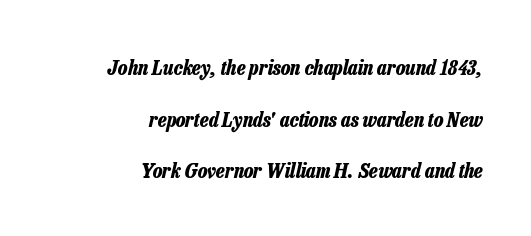
The image shows 21 px bold type, italic (leaning right); set right-aligned, loose line spacing (2.46x), normal letter spacing, not underlined.
